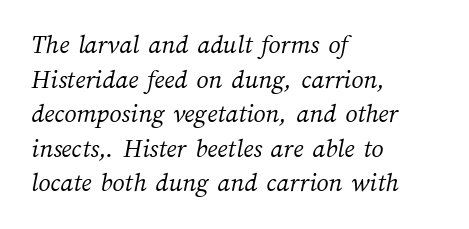
The image shows 27 px text type; set left-aligned, normal line spacing (1.28x), normal letter spacing, not underlined.
